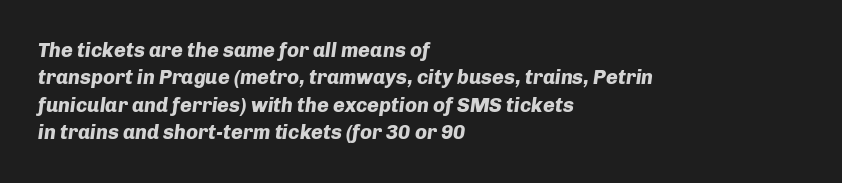
{"italic": "yes", "lean": "right", "slant_degrees": 8, "bold": "yes", "underline": "no", "align": "left", "line_spacing": "normal", "line_spacing_ratio": 1.37, "letter_spacing": "normal", "letter_spacing_em": 0.0, "glyph_px": 20}
